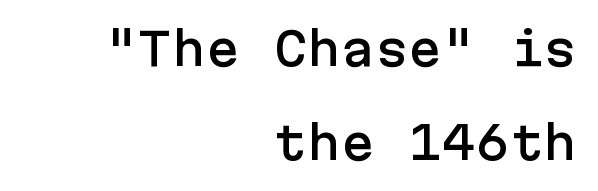
The face used here is a sans, in the tradition of grotesques and geometrics. Leading is clearly above the norm, producing a sparse column. Bare-footed words on every line. Line ends are locked; line starts wander. No italicization has been applied; the sample stays upright.
